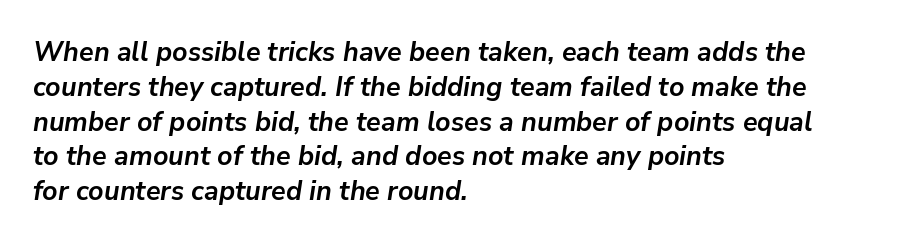
Q: Is the text bold? A: Yes.
Q: Is the text italic (slanted)? A: Yes, it leans right by about 9 degrees.
Q: Is the text underlined? A: No.
Q: How is the paragraph aligned? A: Left-aligned.
Q: Is the spacing between letters normal or unusually wide? A: Normal.
Q: Is the spacing between lines tight, normal or loose? A: Normal.
